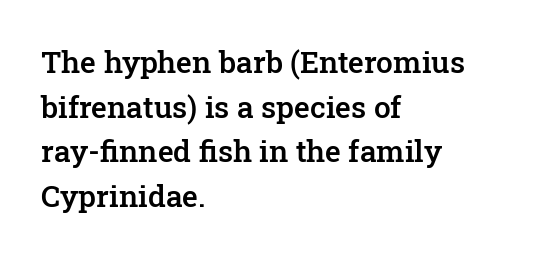
Q: Is the text bold? A: Semi-bold.
Q: Is the text italic (slanted)? A: No, it is upright.
Q: Is the typeface a serif or a sans-serif typeface? A: Serif.
Q: Is the text underlined? A: No.
Q: How is the paragraph aligned? A: Left-aligned.
Q: Is the spacing between letters normal or unusually wide? A: Normal.
Q: Is the spacing between lines tight, normal or loose? A: Normal.
Q: Width (condensed, normal, or wide)? A: Normal.
Q: Stroke contrast? A: Low.
Q: x-height? A: Medium.
Q: Monospaced? A: No.
